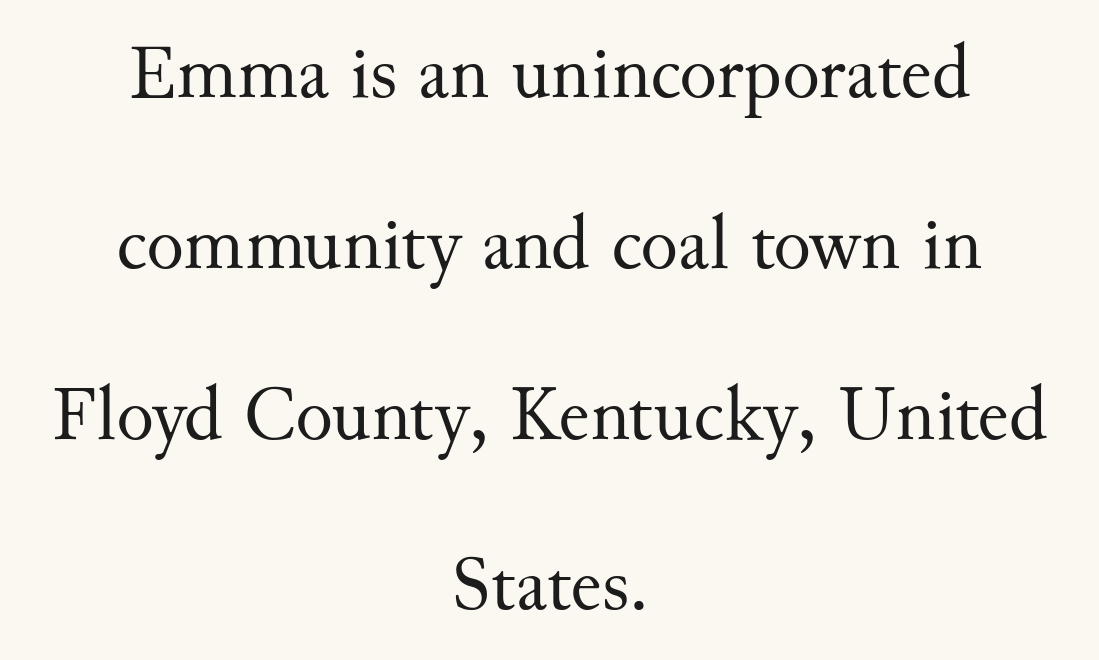
Nope, not italic — everything's standing straight. Every row of glyphs is offset so its center matches the block's center. The font family rendered here belongs to the serif group. This block would shrink considerably if given ordinary leading; it's expanded now. The strokes are not fattened; the text isn't bold.
